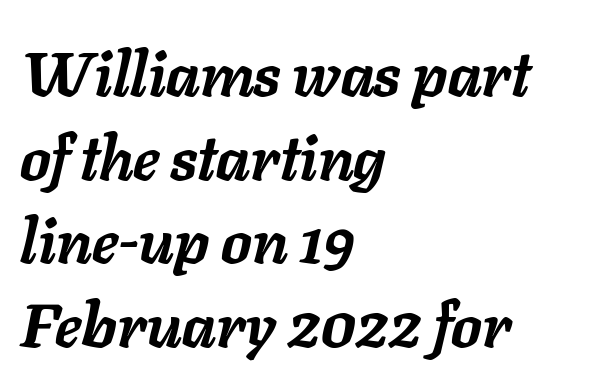
{"italic": "yes", "lean": "right", "slant_degrees": 11, "bold": "yes", "weight": "semibold", "width": "normal", "stroke_contrast": "low", "x_height": "medium", "monospaced": "no", "underline": "no", "align": "left", "line_spacing": "normal", "line_spacing_ratio": 1.37, "letter_spacing": "normal", "letter_spacing_em": 0.0, "glyph_px": 61}
